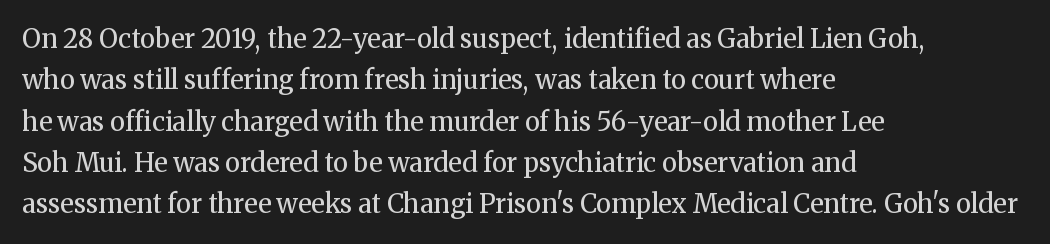
Each stroke keeps to a modest, everyday thickness or less. Whoever set this chose a conventional vertical rhythm. Caption: multi-line text, flush left, ragged right. Underlining? Definitely not there.
